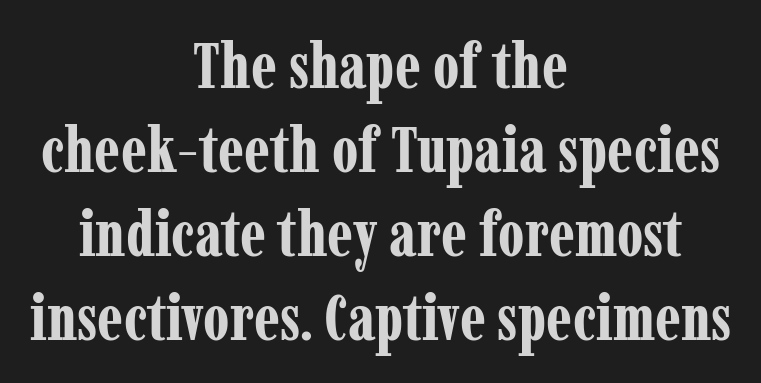
Serifs: yes, visible at the terminals of the letterforms. Neither beginnings nor endings align; midpoints do. Posture: straight, roman, zero tilt. The face used here has the dense, thick strokes of a bold.
